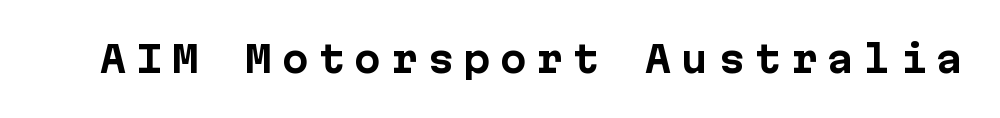
The glyphs have the mass of a bold cut. The letters march in equal steps, a hallmark of fixed-pitch type. Between one letter and the next there's a generous, obvious gap. The type sits square on the baseline with zero lean. Check the space under the baseline: it is left empty.
